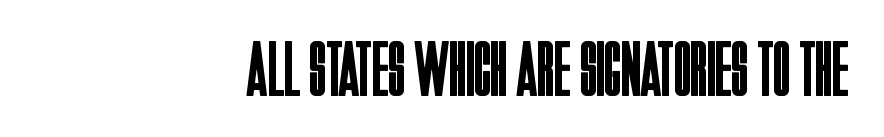
{"serif": "no", "italic": "no", "bold": "no", "weight": "regular", "width": "condensed", "stroke_contrast": "low", "x_height": "large", "monospaced": "no", "underline": "no", "align": "right", "letter_spacing": "normal", "letter_spacing_em": 0.0, "glyph_px": 79}
